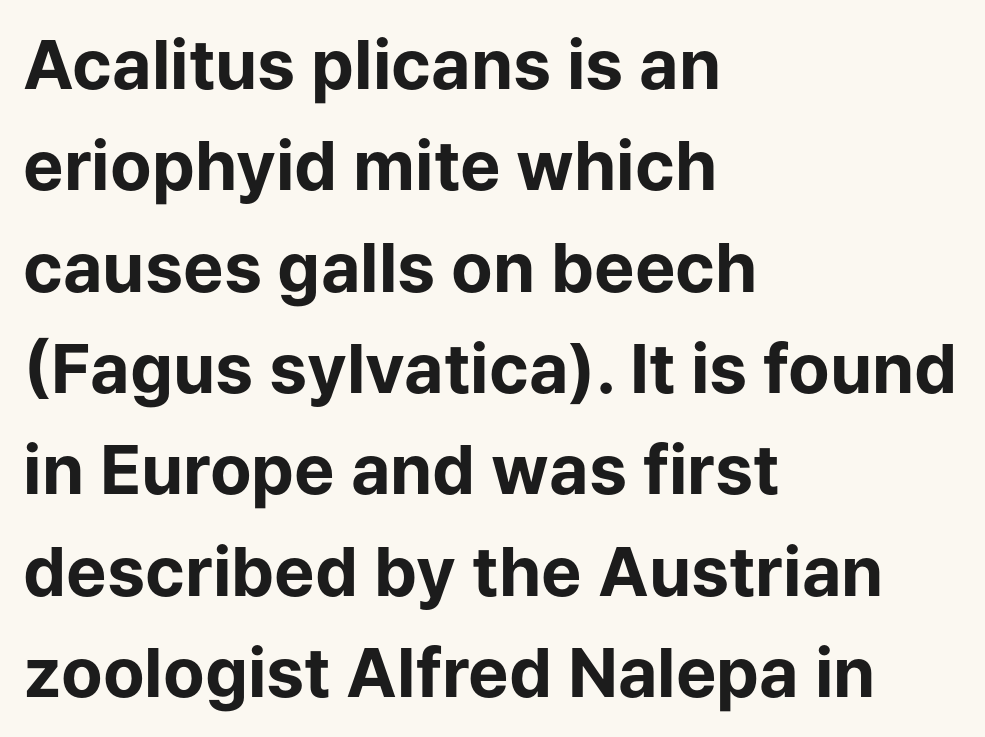
The rows are spaced the way most documents space them. Weight: bold. Letterform terminals end flat and unadorned throughout the passage. Letter spacing: default. The typesetter chose a ragged-right arrangement here.
